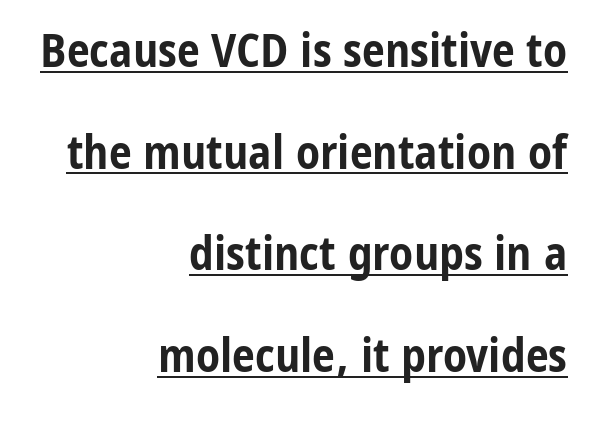
Q: Is the text bold? A: Yes.
Q: Is the text italic (slanted)? A: No, it is upright.
Q: Is the typeface a serif or a sans-serif typeface? A: Sans-serif.
Q: Is the text underlined? A: Yes.
Q: How is the paragraph aligned? A: Right-aligned.
Q: Is the spacing between letters normal or unusually wide? A: Normal.
Q: Is the spacing between lines tight, normal or loose? A: Loose.
Q: Width (condensed, normal, or wide)? A: Condensed.
Q: Stroke contrast? A: Low.
Q: x-height? A: Medium.
Q: Monospaced? A: No.
